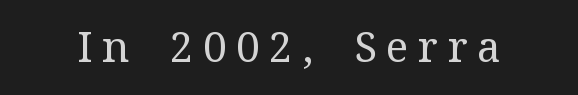
The image shows 42 px regular-weight serif type, upright; set unusually wide letter spacing (+0.23 em), not underlined; medium stroke contrast and a medium x-height.
